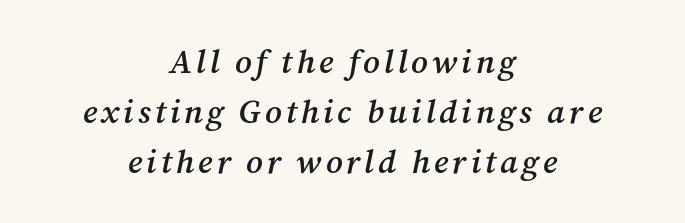
A typesetter would call this leading conventional body-copy spacing. The text carries the slant typical of an italic or oblique font. Note: serifs present on the glyphs. The letters advance in unequal steps, a hallmark of proportional type.
